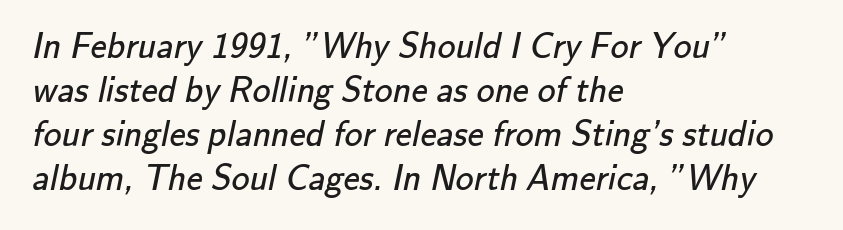
Q: Is the text bold? A: No.
Q: Is the typeface a serif or a sans-serif typeface? A: Sans-serif.
Q: Is the text underlined? A: No.
Q: How is the paragraph aligned? A: Left-aligned.
Q: Is the spacing between letters normal or unusually wide? A: Normal.
Q: Width (condensed, normal, or wide)? A: Normal.
Q: Stroke contrast? A: Low.
Q: x-height? A: Small.
Q: Monospaced? A: No.
